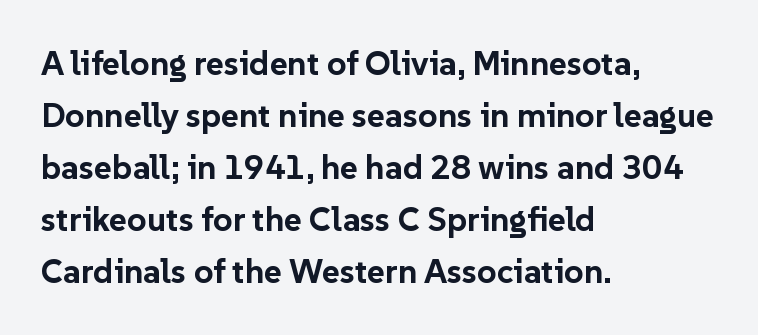
The image shows 34 px bold sans-serif type, upright; set left-aligned, normal line spacing (1.53x), normal letter spacing, not underlined; low stroke contrast and a medium x-height.
